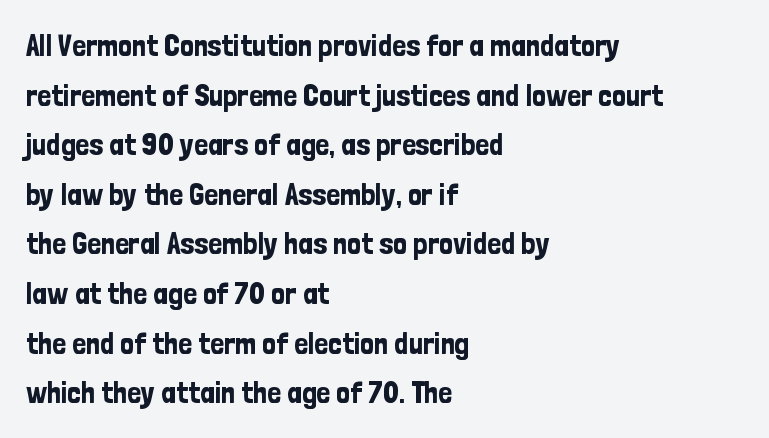
Descenders are the only things crossing below the line. Successive baselines arrive at the customary interval. The rendering keeps characters at their native spacing. Nope, not italic — everything's standing straight. The ragged edge is on the right, which tells us the setting is flush left.
